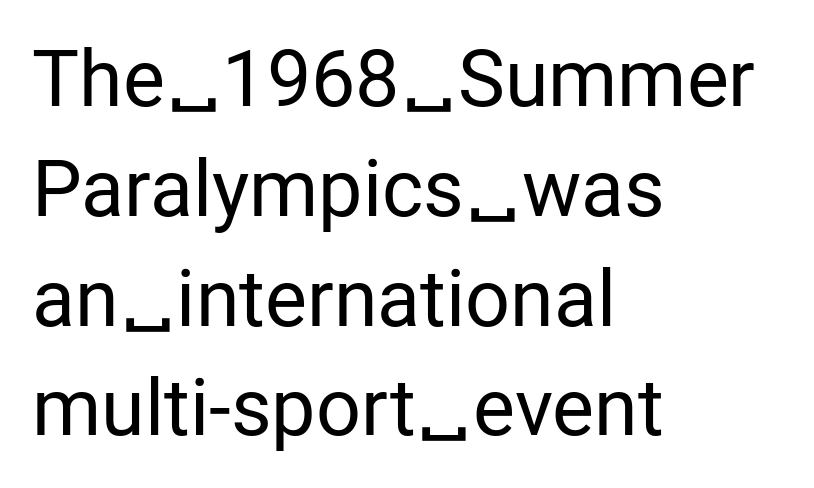
Does the copy run flush right? No — it runs flush left. Looks like regular typesetting: each glyph gets only the width it needs. Italic: no, the glyphs are upright roman. Nobody drew a line under any word here.
